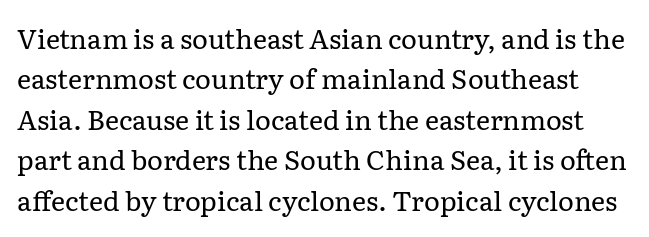
Q: Is the text bold? A: No.
Q: Is the text italic (slanted)? A: No, it is upright.
Q: Is the text underlined? A: No.
Q: Is the spacing between letters normal or unusually wide? A: Normal.
Q: Is the spacing between lines tight, normal or loose? A: Normal.
